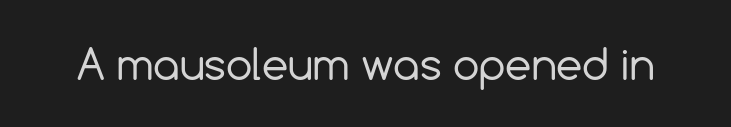
{"serif": "no", "italic": "no", "bold": "no", "weight": "regular", "width": "normal", "x_height": "medium", "monospaced": "no", "underline": "no", "letter_spacing": "normal", "letter_spacing_em": 0.0, "glyph_px": 42}
